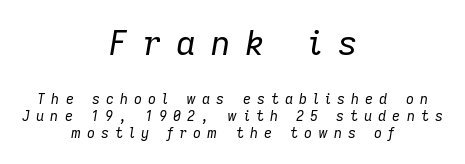
Think of a printed novel: that variable character pitch is what you see here. The string is rendered with underlining switched off. The letters in the upper block stand taller than those in the block below. Slanted lettering throughout. Short note: letters widely spaced. No heavy texture on the line: the type isn't bold.
